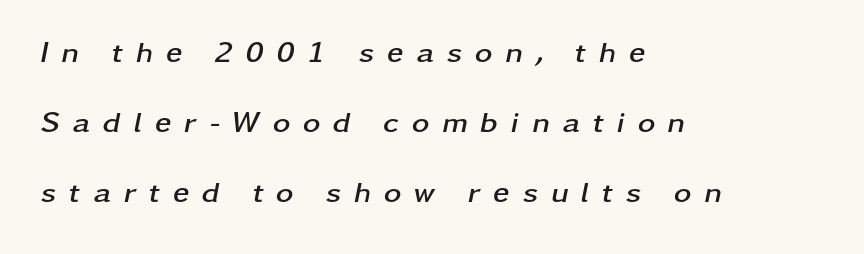
The setting favours the left margin, as ordinary paragraphs usually do. Descenders hang freely into open space. Do the characters align in a grid? No, the font is proportional. You'd pick this weight for a headline — it's a proper bold.
